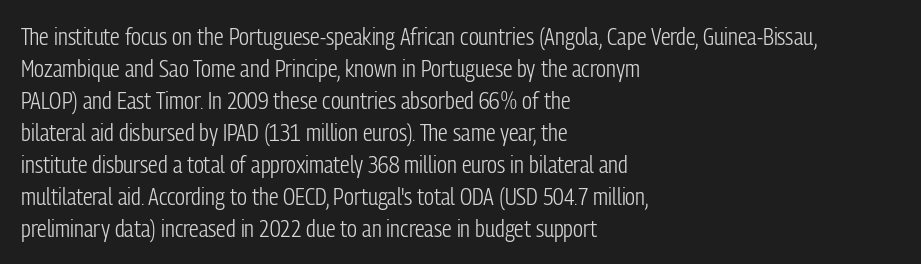
A bare baseline throughout the passage. Does the lettering tilt? It doesn't — this is upright. Leftover space on each line is placed entirely after the last word. Regarding leading, the lines here are spaced in the standard way. Inter-character spacing is left at the font's built-in metrics. Compared with a typical body face, this is equally light or lighter still.
